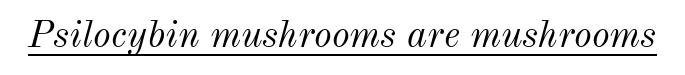
The image shows 38 px light type, italic (leaning right); set normal letter spacing, underlined; medium stroke contrast and a small x-height.
